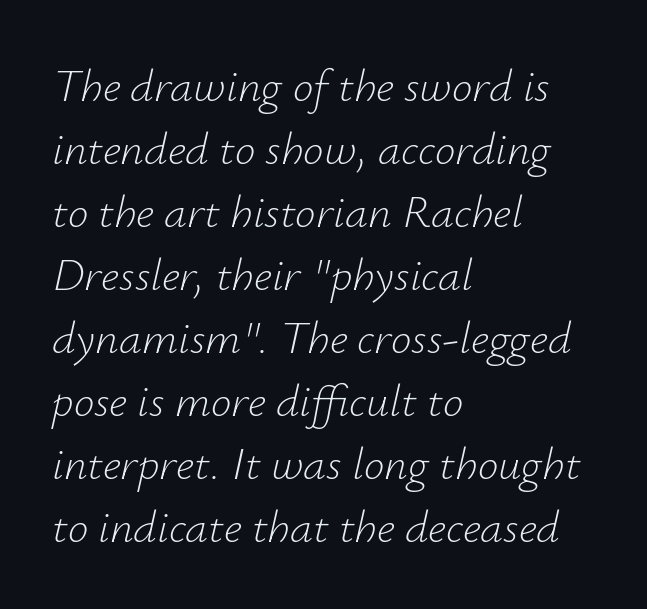
{"italic": "yes", "lean": "right", "slant_degrees": 12, "bold": "no", "weight": "light", "width": "normal", "stroke_contrast": "low", "x_height": "small", "monospaced": "no", "underline": "no", "align": "left", "line_spacing": "normal", "line_spacing_ratio": 1.37, "letter_spacing": "normal", "letter_spacing_em": 0.0, "glyph_px": 46}
